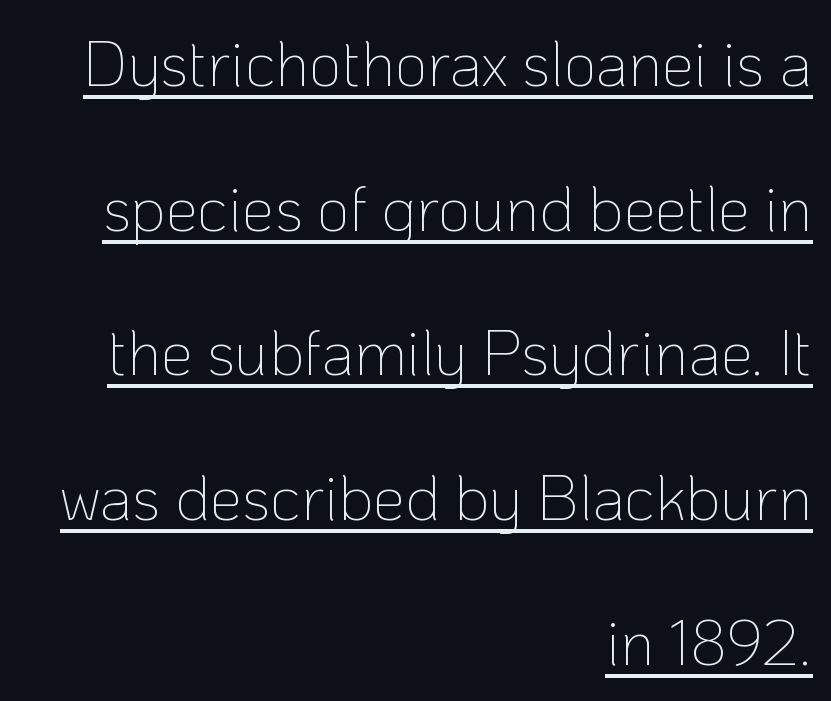
Q: Is the text bold? A: No.
Q: Is the text italic (slanted)? A: No, it is upright.
Q: Is the typeface a serif or a sans-serif typeface? A: Sans-serif.
Q: Is the text underlined? A: Yes.
Q: How is the paragraph aligned? A: Right-aligned.
Q: Is the spacing between letters normal or unusually wide? A: Normal.
Q: Is the spacing between lines tight, normal or loose? A: Loose.
Q: Width (condensed, normal, or wide)? A: Normal.
Q: Stroke contrast? A: Low.
Q: x-height? A: Medium.
Q: Monospaced? A: No.
